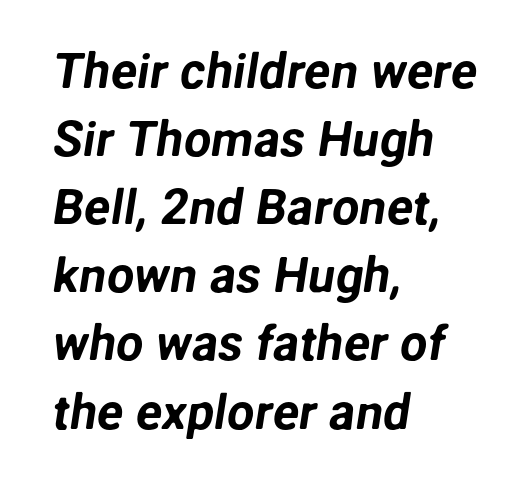
{"serif": "no", "width": "normal", "stroke_contrast": "low", "x_height": "medium", "monospaced": "no", "underline": "no", "align": "left", "line_spacing": "normal", "line_spacing_ratio": 1.39, "letter_spacing": "normal", "letter_spacing_em": 0.0, "glyph_px": 49}
